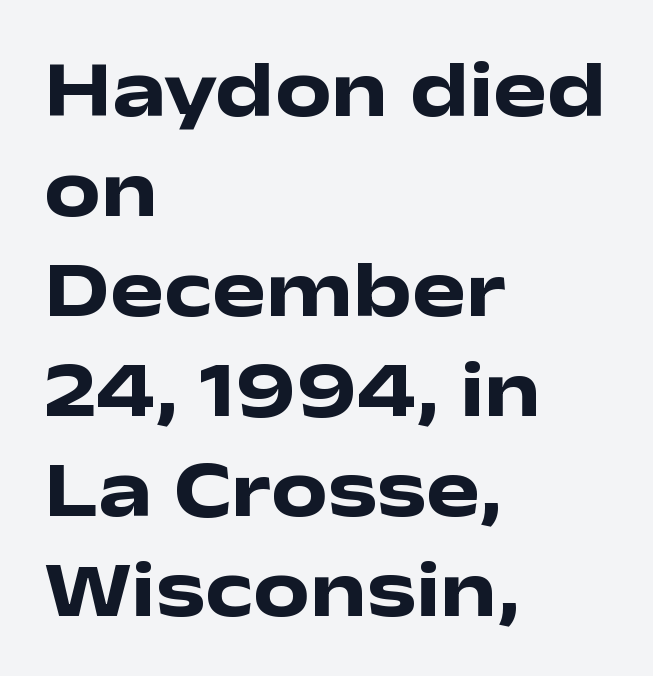
The image shows 80 px heavy, wide sans-serif type, upright; set left-aligned, normal line spacing (1.25x), normal letter spacing, not underlined; low stroke contrast and a medium x-height.
